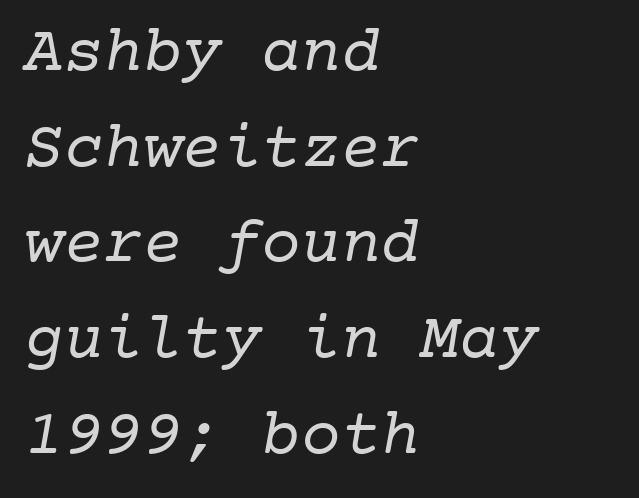
{"serif": "yes", "bold": "no", "weight": "regular", "width": "normal", "stroke_contrast": "low", "x_height": "medium", "monospaced": "yes", "underline": "no", "align": "left", "line_spacing": "normal", "line_spacing_ratio": 1.45, "letter_spacing": "normal", "letter_spacing_em": 0.0, "glyph_px": 66}
